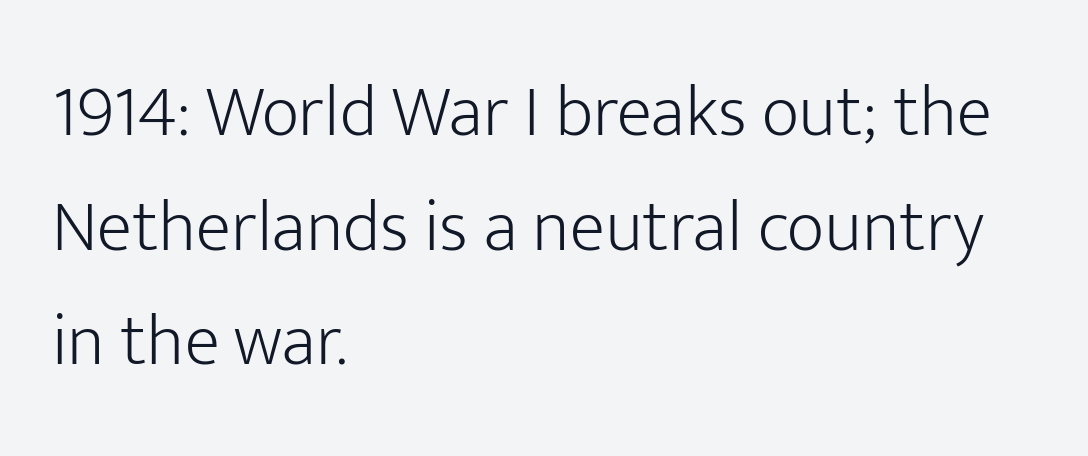
Compared with a centered layout, this one pins lines to the left instead. Vertically, the passage feels balanced, rows spaced as you'd expect. Letter spacing: default. No extra ink here — the face is not bold. These lines are composed in type without serifs.
